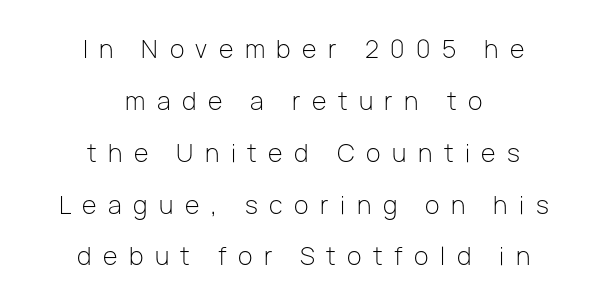
Bare-footed words on every line. Rows of type keep a wide berth in the vertical direction. Horizontal alignment here is central, giving a formal, balanced look. Vertical strokes here are truly vertical. The face looks like a standard text weight, possibly lighter. The tracking reads as deliberately expanded to a designer's eye.
